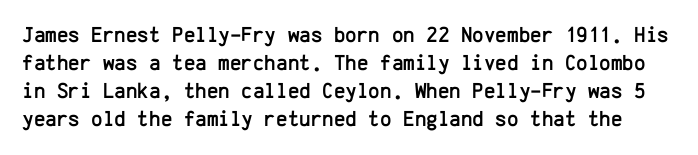
{"italic": "no", "underline": "no", "line_spacing": "normal", "line_spacing_ratio": 1.27, "letter_spacing": "normal", "letter_spacing_em": 0.0, "glyph_px": 22}
